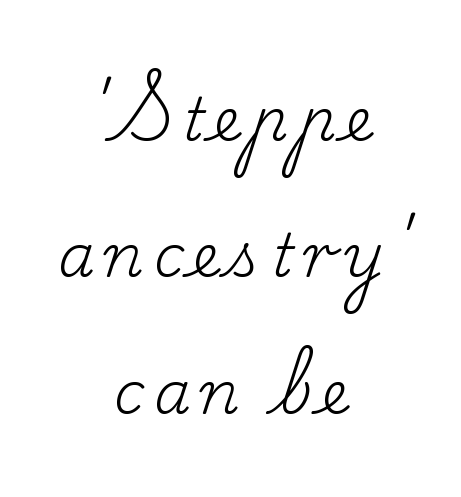
These lines are composed in type with serifs. Check the space under the baseline: it is left empty. Loosely led — the rows are spread out. Reading down the block, each line starts at a different indent, mirrored at its end. This sample has the flowing, uneven cadence of proportional lettering.
